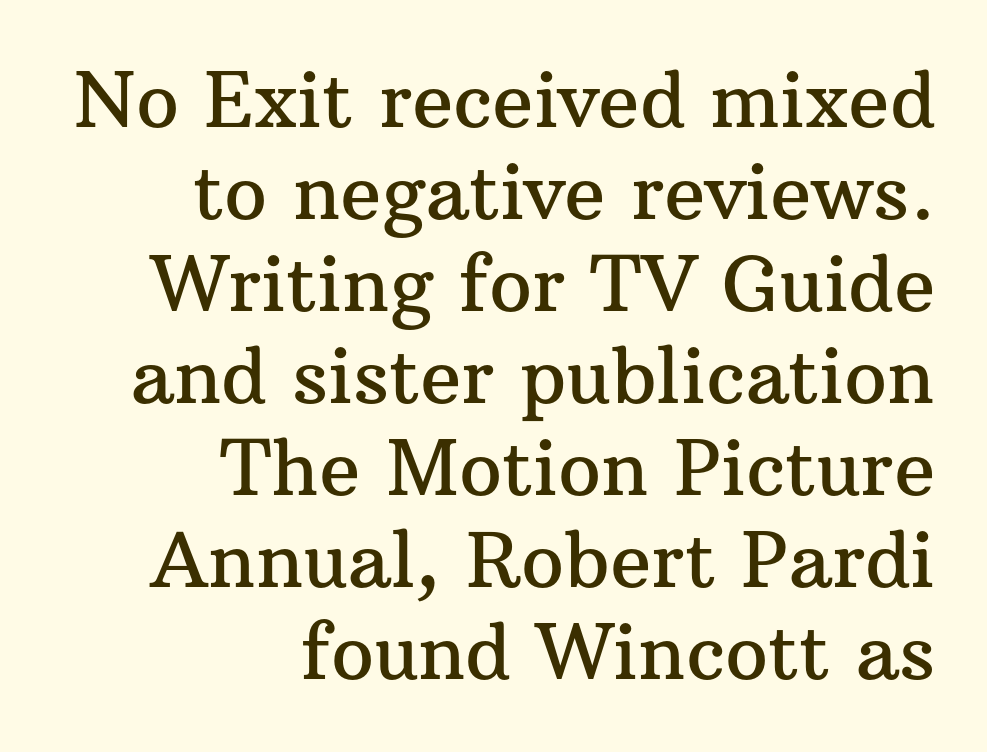
The image shows 76 px serif type, upright; set right-aligned, line spacing 1.21x, normal letter spacing, not underlined; medium stroke contrast and a medium x-height.
